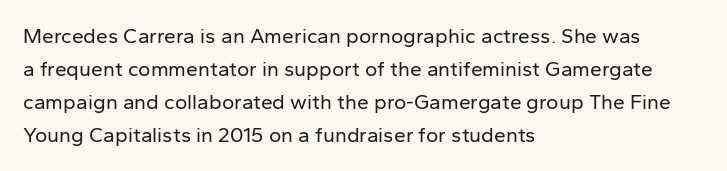
Q: Is the text bold? A: No.
Q: Is the text italic (slanted)? A: No, it is upright.
Q: Is the text underlined? A: No.
Q: How is the paragraph aligned? A: Left-aligned.
Q: Is the spacing between letters normal or unusually wide? A: Normal.
Q: Is the spacing between lines tight, normal or loose? A: Normal.
